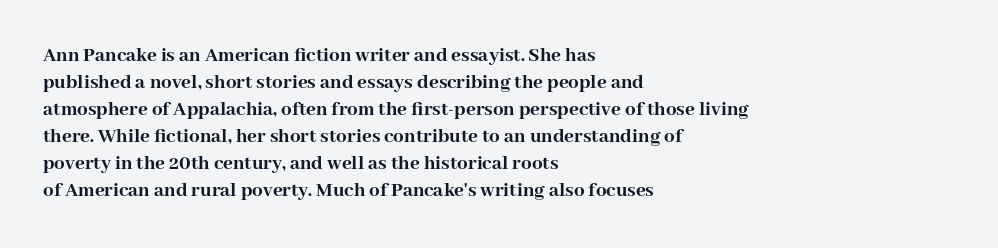
The image shows 21 px bold type, upright; set left-aligned, normal line spacing (1.29x), normal letter spacing, not underlined.
